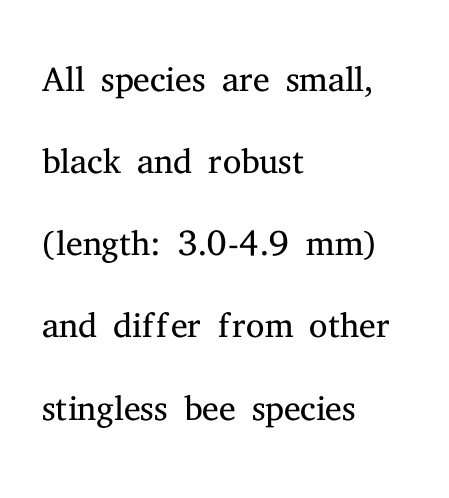
{"serif": "yes", "italic": "no", "bold": "no", "weight": "light", "width": "normal", "stroke_contrast": "medium", "x_height": "medium", "monospaced": "no", "underline": "no", "align": "left", "line_spacing": "normal", "line_spacing_ratio": 1.58, "letter_spacing": "normal", "letter_spacing_em": 0.0, "glyph_px": 52}
